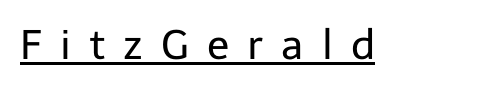
Q: Is the text bold? A: No.
Q: Is the text italic (slanted)? A: No, it is upright.
Q: Is the typeface a serif or a sans-serif typeface? A: Sans-serif.
Q: Is the text underlined? A: Yes.
Q: Is the spacing between letters normal or unusually wide? A: Unusually wide.
Q: Width (condensed, normal, or wide)? A: Normal.
Q: Stroke contrast? A: Low.
Q: x-height? A: Medium.
Q: Monospaced? A: No.
